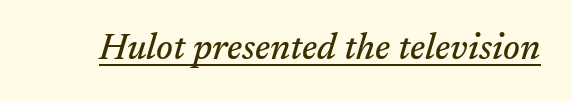
Compared with ordinary roman type, these characters are visibly tilted. This sample carries an underscore along the baseline area. The letters advance in unequal steps, a hallmark of proportional type. The face used here is rendered with its standard letterfit. Serifs: yes, visible at the terminals of the letterforms.
